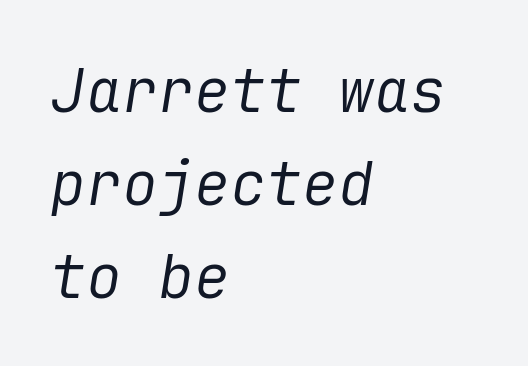
{"italic": "yes", "lean": "right", "slant_degrees": 9, "bold": "no", "weight": "regular", "width": "normal", "stroke_contrast": "low", "x_height": "medium", "underline": "no", "align": "left", "line_spacing": "normal", "line_spacing_ratio": 1.55, "letter_spacing": "normal", "letter_spacing_em": 0.0, "glyph_px": 60}
